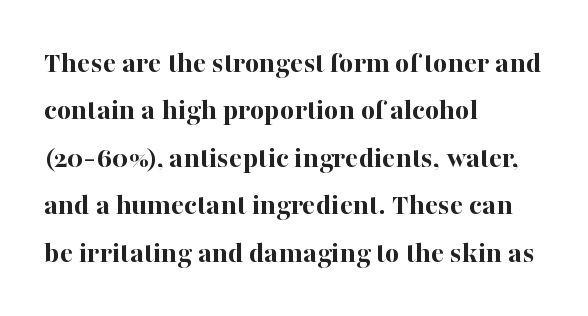
This sample uses an upright cut, with every glyph sitting square on the baseline. This rendering leaves character spacing at its baseline value. Compared with a centered layout, this one pins lines to the left instead. In terms of letterform style, serifs are clearly present.
